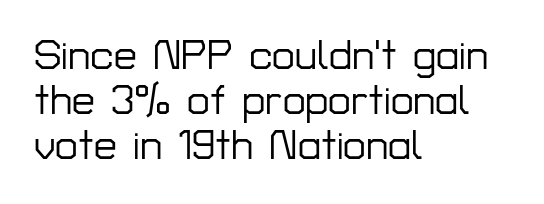
Q: Is the text italic (slanted)? A: No, it is upright.
Q: Is the typeface a serif or a sans-serif typeface? A: Sans-serif.
Q: Is the text underlined? A: No.
Q: How is the paragraph aligned? A: Left-aligned.
Q: Is the spacing between letters normal or unusually wide? A: Normal.
Q: Is the spacing between lines tight, normal or loose? A: Tight.
Q: Width (condensed, normal, or wide)? A: Normal.
Q: Stroke contrast? A: Low.
Q: x-height? A: Medium.
Q: Monospaced? A: No.
